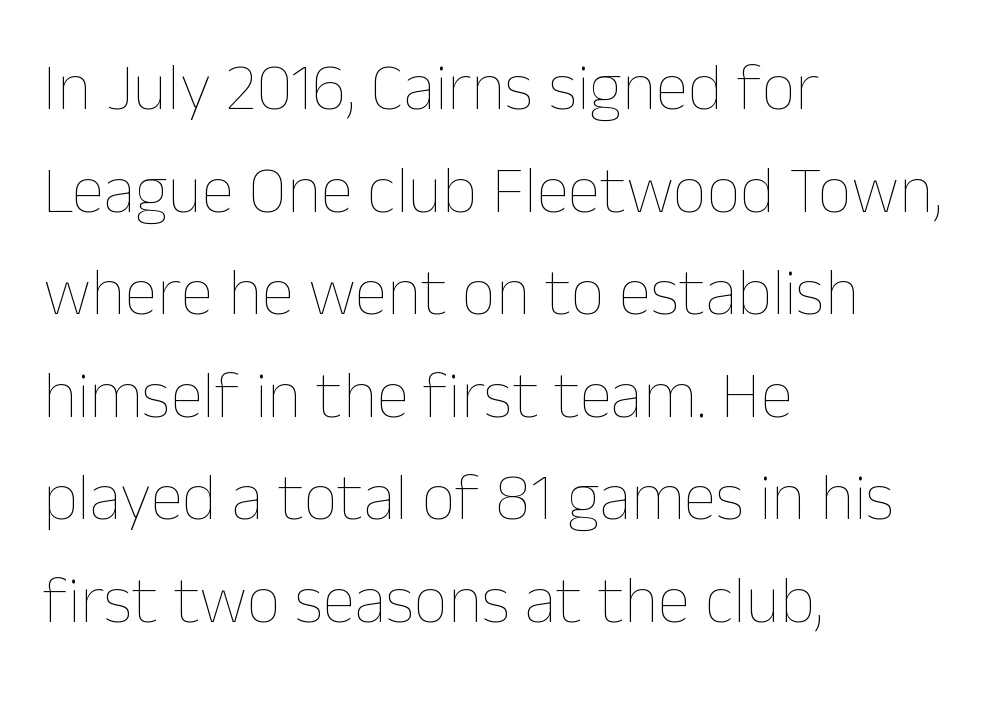
The image shows 67 px thin type, upright; set left-aligned, normal line spacing (1.53x), normal letter spacing, not underlined; low stroke contrast and a medium x-height.
